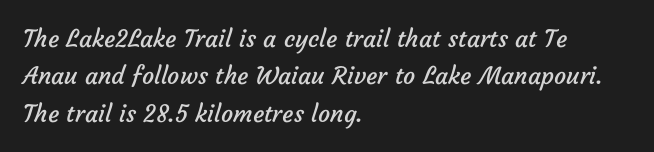
{"bold": "no", "underline": "no", "align": "left", "line_spacing": "normal", "line_spacing_ratio": 1.56, "letter_spacing": "normal", "letter_spacing_em": 0.0, "glyph_px": 24}
